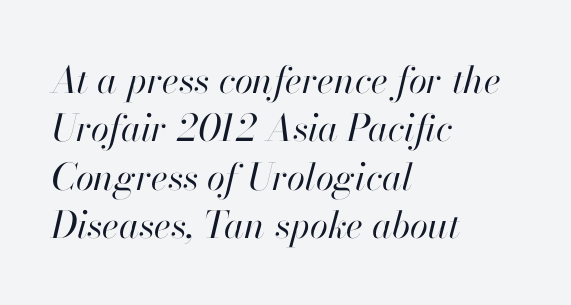
The image shows 37 px regular-weight type, italic (leaning right); set left-aligned, normal line spacing (1.31x), normal letter spacing, not underlined; high stroke contrast and a small x-height.
